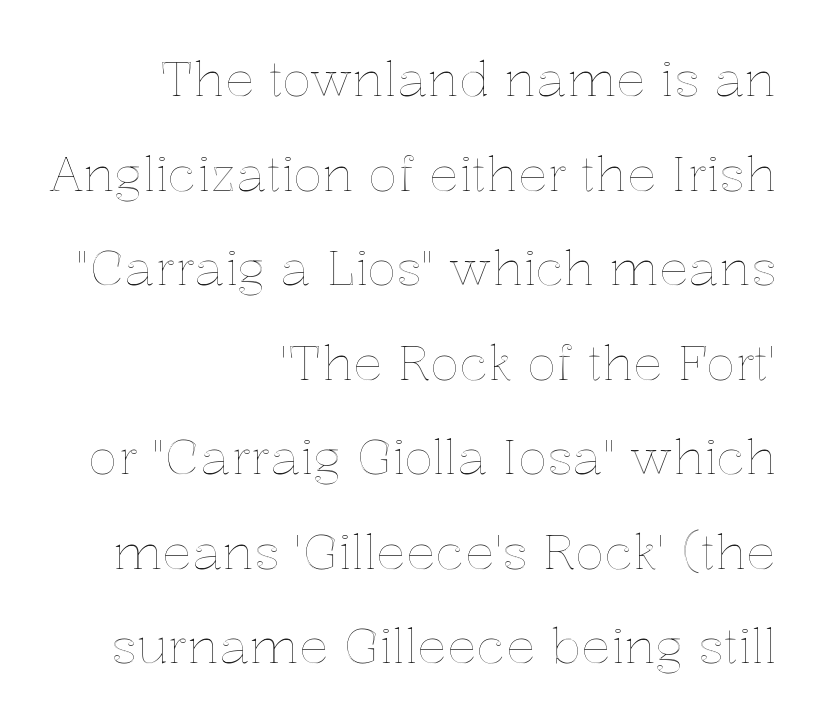
The image shows 49 px text type, upright; set right-aligned, loose line spacing (1.93x), normal letter spacing, not underlined; a medium x-height.
